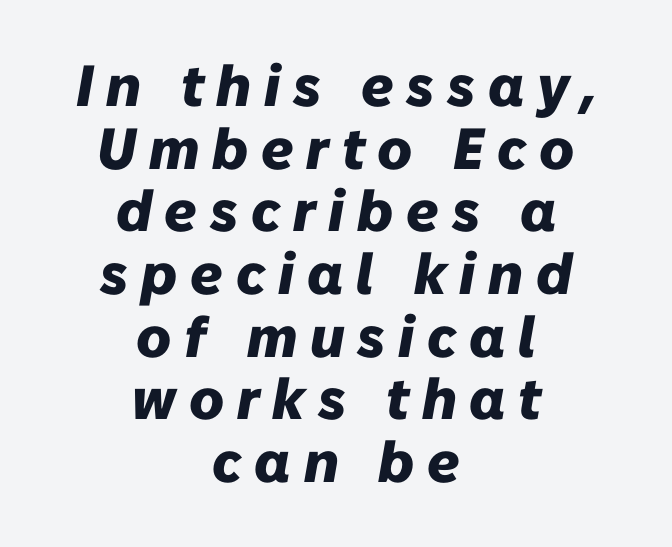
The image shows 58 px heavy type, italic (leaning right); set centered, tight line spacing (1.08x), unusually wide letter spacing (+0.22 em), not underlined; low stroke contrast and a medium x-height.
